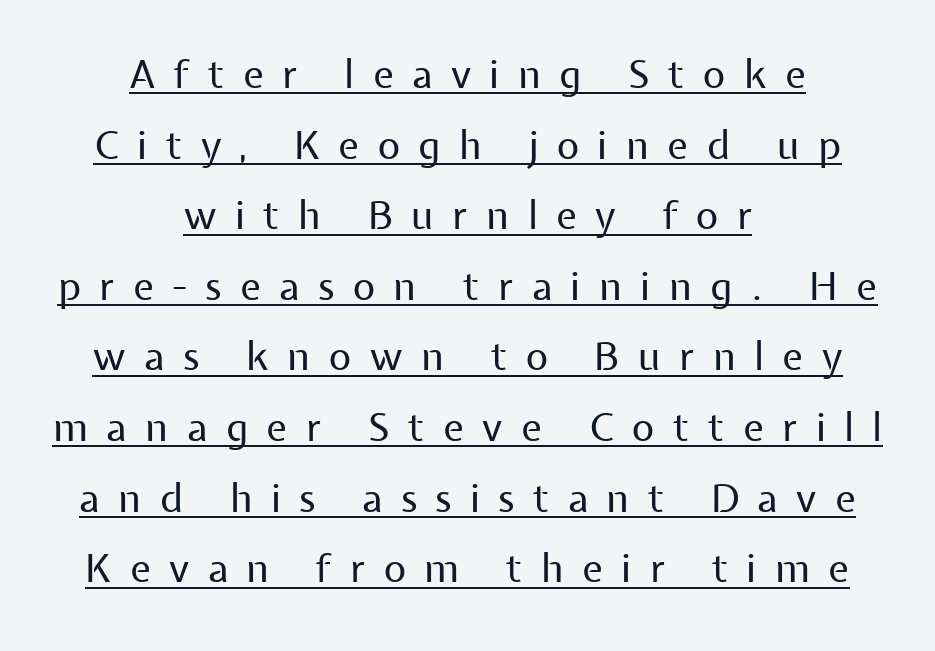
Q: Is the text bold? A: No.
Q: Is the text italic (slanted)? A: No, it is upright.
Q: Is the typeface a serif or a sans-serif typeface? A: Sans-serif.
Q: Is the text underlined? A: Yes.
Q: How is the paragraph aligned? A: Centered.
Q: Is the spacing between letters normal or unusually wide? A: Unusually wide.
Q: Width (condensed, normal, or wide)? A: Normal.
Q: Stroke contrast? A: Low.
Q: x-height? A: Medium.
Q: Monospaced? A: No.
